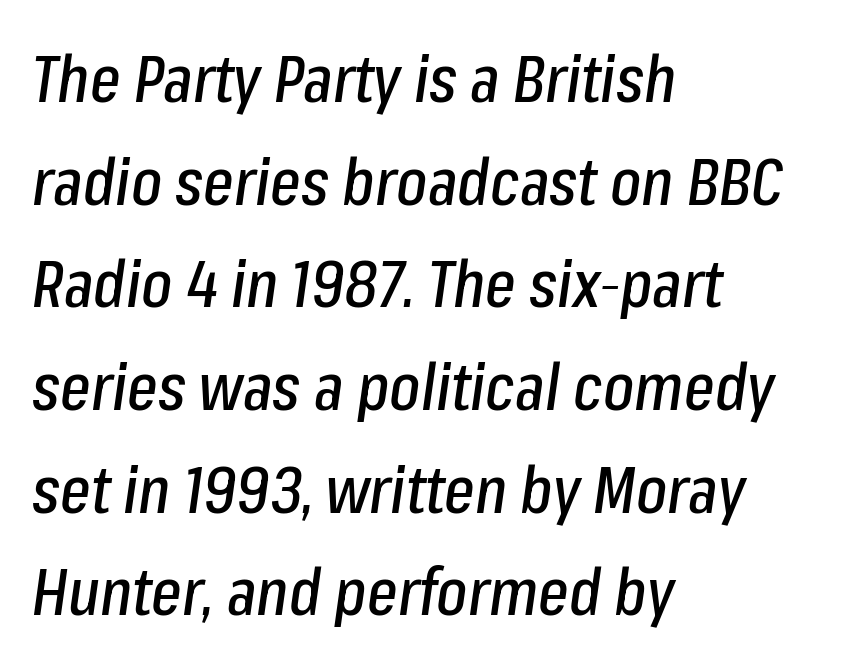
The whole block is typeset with a tilt. The text block is weighted toward the left margin, trailing off unevenly rightward. Evenly set lines give the paragraph a standard silhouette. Is the letter spacing exaggerated? No — it looks like the ordinary default.
